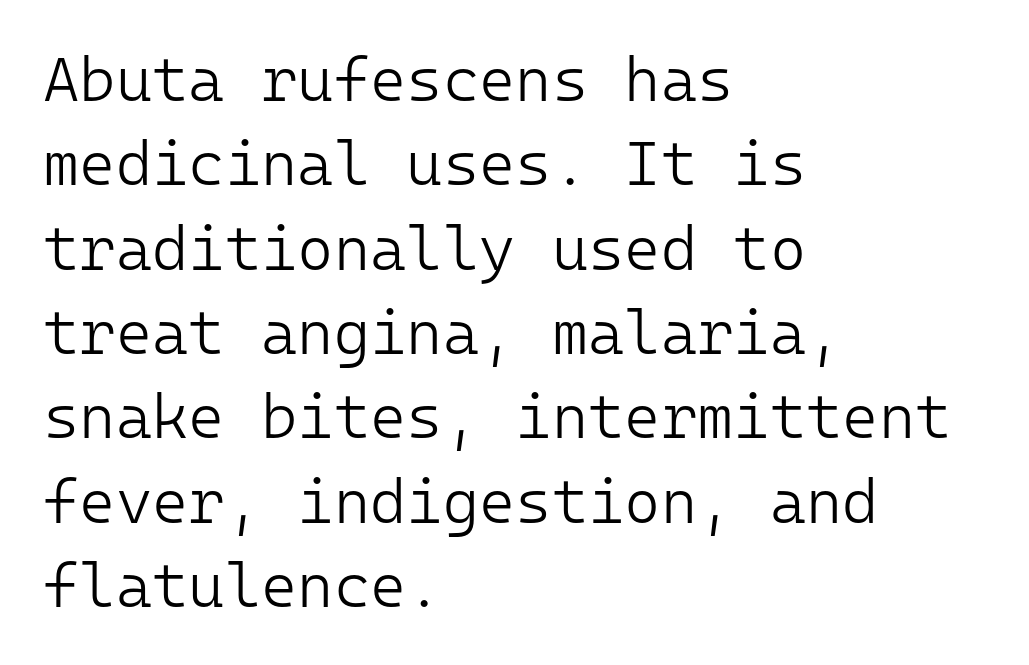
Q: Is the text bold? A: No.
Q: Is the text italic (slanted)? A: No, it is upright.
Q: Is the typeface a serif or a sans-serif typeface? A: Sans-serif.
Q: Is the text underlined? A: No.
Q: How is the paragraph aligned? A: Left-aligned.
Q: Is the spacing between letters normal or unusually wide? A: Normal.
Q: Is the spacing between lines tight, normal or loose? A: Normal.
Q: Width (condensed, normal, or wide)? A: Normal.
Q: Stroke contrast? A: Low.
Q: x-height? A: Medium.
Q: Monospaced? A: Yes.
